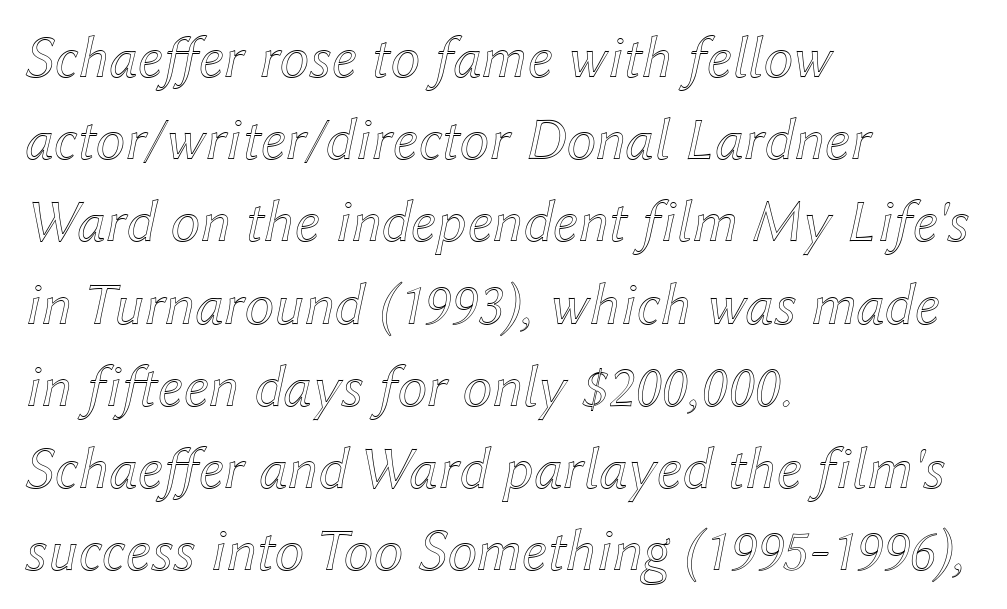
Italic: yes, the glyphs are oblique. The setting favours the left margin, as ordinary paragraphs usually do. Has an underline been added? It has not. Interline gaps are of average width in this sample. These lines keep a tight, regular rhythm from letter to letter.
